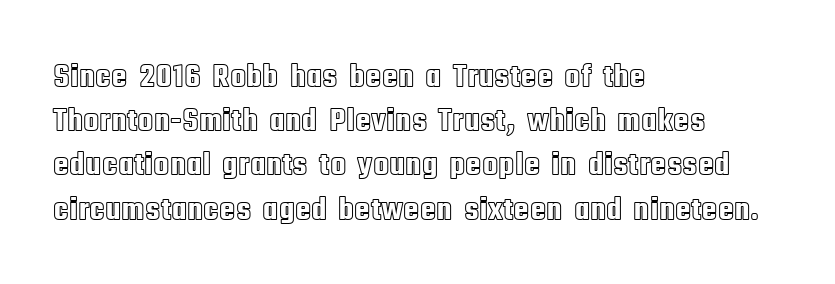
The image shows 33 px condensed type, upright; set left-aligned, normal line spacing (1.34x), normal letter spacing, not underlined; a large x-height.
